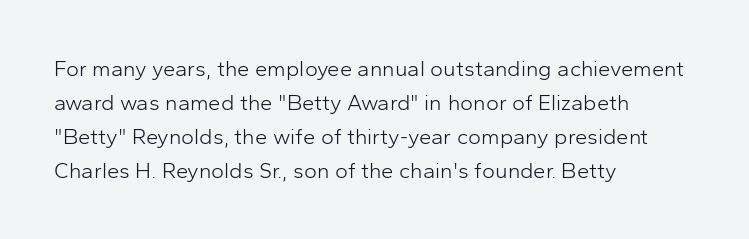
Q: Is the text bold? A: No.
Q: Is the text italic (slanted)? A: No, it is upright.
Q: Is the text underlined? A: No.
Q: How is the paragraph aligned? A: Left-aligned.
Q: Is the spacing between letters normal or unusually wide? A: Normal.
Q: Is the spacing between lines tight, normal or loose? A: Normal.
